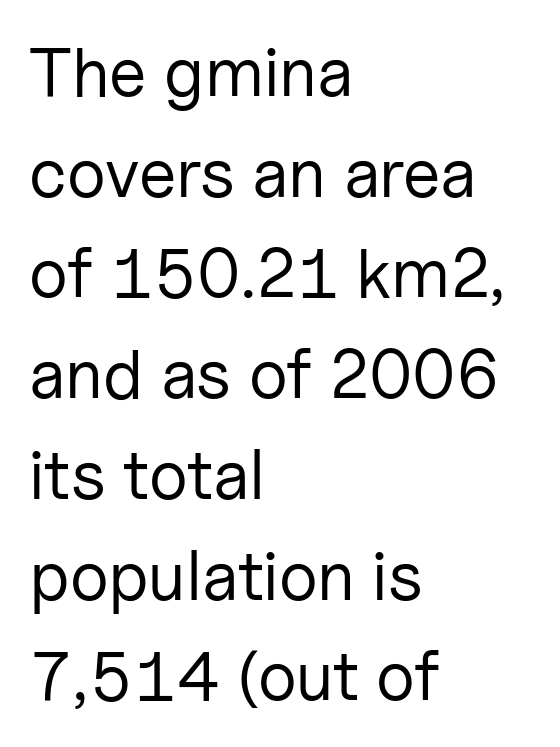
{"serif": "no", "italic": "no", "bold": "no", "weight": "regular", "width": "normal", "stroke_contrast": "low", "x_height": "medium", "monospaced": "no", "underline": "no", "align": "left", "line_spacing": "normal", "line_spacing_ratio": 1.46, "letter_spacing": "normal", "letter_spacing_em": 0.0, "glyph_px": 69}
